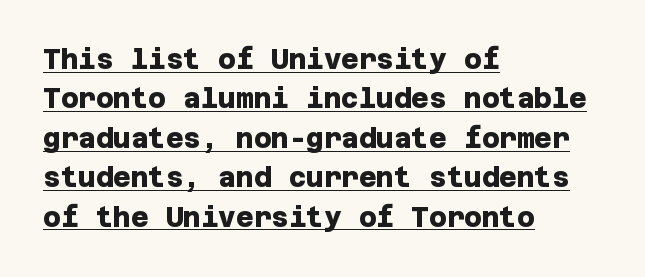
{"bold": "yes", "underline": "yes", "align": "left", "line_spacing": "normal", "line_spacing_ratio": 1.46, "letter_spacing": "normal", "letter_spacing_em": 0.0, "glyph_px": 27}
